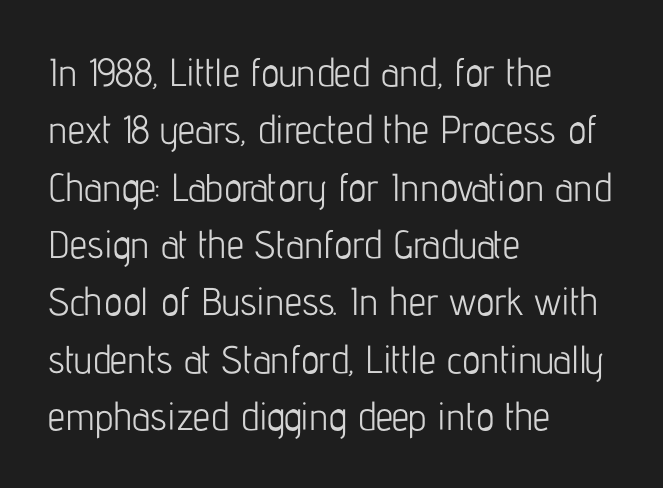
Q: Is the text bold? A: No.
Q: Is the text italic (slanted)? A: No, it is upright.
Q: Is the typeface a serif or a sans-serif typeface? A: Sans-serif.
Q: Is the text underlined? A: No.
Q: How is the paragraph aligned? A: Left-aligned.
Q: Is the spacing between letters normal or unusually wide? A: Normal.
Q: Is the spacing between lines tight, normal or loose? A: Normal.
Q: Width (condensed, normal, or wide)? A: Condensed.
Q: Stroke contrast? A: Low.
Q: x-height? A: Medium.
Q: Monospaced? A: No.
